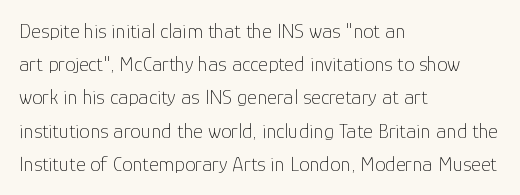
Q: Is the text bold? A: No.
Q: Is the text italic (slanted)? A: No, it is upright.
Q: Is the text underlined? A: No.
Q: How is the paragraph aligned? A: Left-aligned.
Q: Is the spacing between letters normal or unusually wide? A: Normal.
Q: Is the spacing between lines tight, normal or loose? A: Normal.
